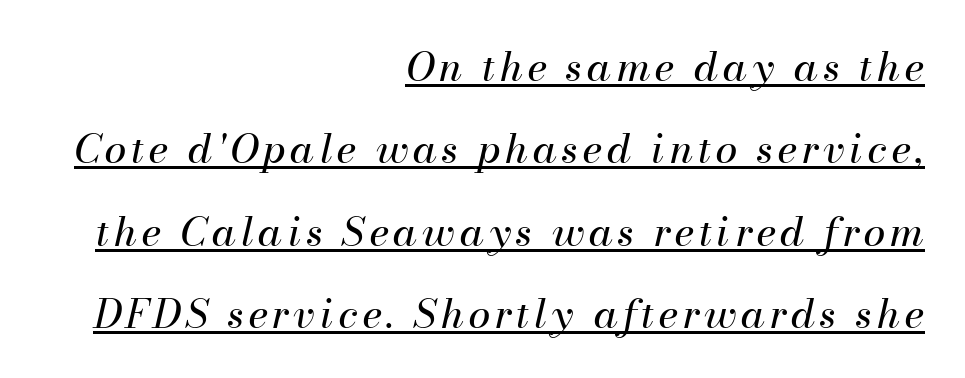
The image shows 40 px regular-weight type, italic (leaning right); set right-aligned, loose line spacing (2.06x), underlined; medium stroke contrast and a small x-height.
